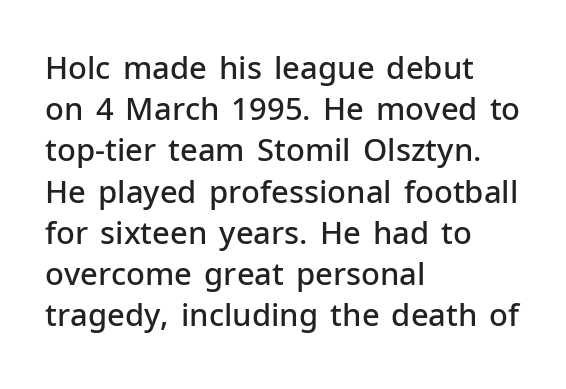
A typesetter would call this proportional, since set widths differ per character. The glyphs are unaccompanied by any horizontal stroke below them. This rendering uses left alignment, leaving the right contour irregular. This is the in-between weight designers call semibold or demi. Is there much room between lines? A standard amount, neither cramped nor airy. This sample uses an upright cut, with every glyph sitting square on the baseline.
